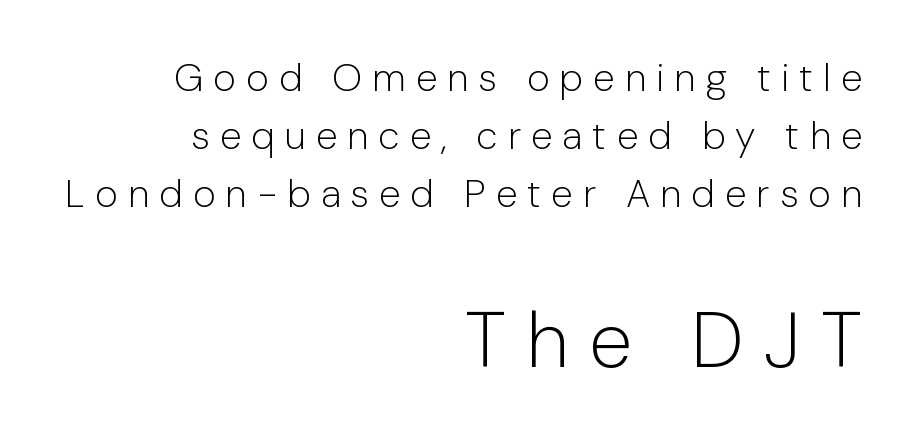
{"serif": "no", "italic": "no", "bold": "no", "weight": "light", "width": "normal", "stroke_contrast": "low", "x_height": "medium", "monospaced": "no", "underline": "no", "align": "right", "line_spacing": "normal", "line_spacing_ratio": 1.49, "letter_spacing": "wide", "letter_spacing_em": 0.26, "larger_block": "second", "size_ratio": 2.0, "glyph_px": 78}
